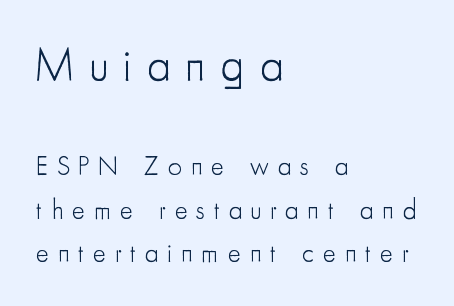
Q: Is the text bold? A: No.
Q: Is the text italic (slanted)? A: No, it is upright.
Q: Is the typeface a serif or a sans-serif typeface? A: Sans-serif.
Q: Is the text underlined? A: No.
Q: How is the paragraph aligned? A: Left-aligned.
Q: Is the spacing between letters normal or unusually wide? A: Unusually wide.
Q: Is the spacing between lines tight, normal or loose? A: Normal.
Q: Which block of text is set in a larger size, the first (top) or the second (bottom)? A: The first (top) one.
Q: Width (condensed, normal, or wide)? A: Condensed.
Q: Stroke contrast? A: Low.
Q: x-height? A: Small.
Q: Monospaced? A: No.
